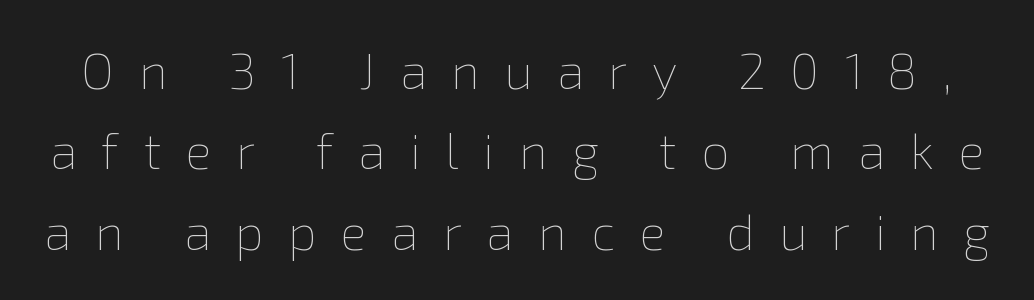
{"italic": "no", "bold": "no", "weight": "thin", "width": "normal", "x_height": "medium", "monospaced": "no", "underline": "no", "line_spacing": "normal", "line_spacing_ratio": 1.61, "letter_spacing": "wide", "letter_spacing_em": 0.49, "glyph_px": 50}
